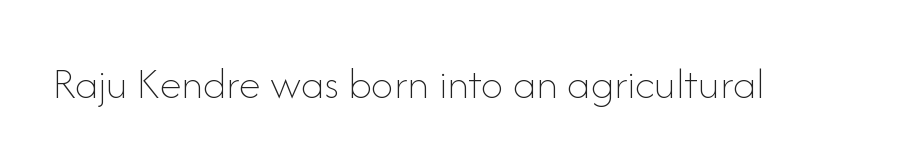
{"italic": "no", "bold": "no", "weight": "thin", "width": "normal", "stroke_contrast": "low", "x_height": "small", "monospaced": "no", "underline": "no", "letter_spacing": "normal", "letter_spacing_em": 0.0, "glyph_px": 45}
